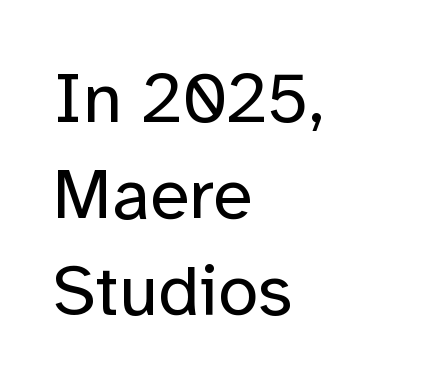
{"serif": "no", "italic": "no", "bold": "no", "weight": "regular", "width": "normal", "stroke_contrast": "low", "x_height": "medium", "monospaced": "no", "underline": "no", "align": "left", "line_spacing": "normal", "line_spacing_ratio": 1.33, "letter_spacing": "normal", "letter_spacing_em": 0.0, "glyph_px": 72}
